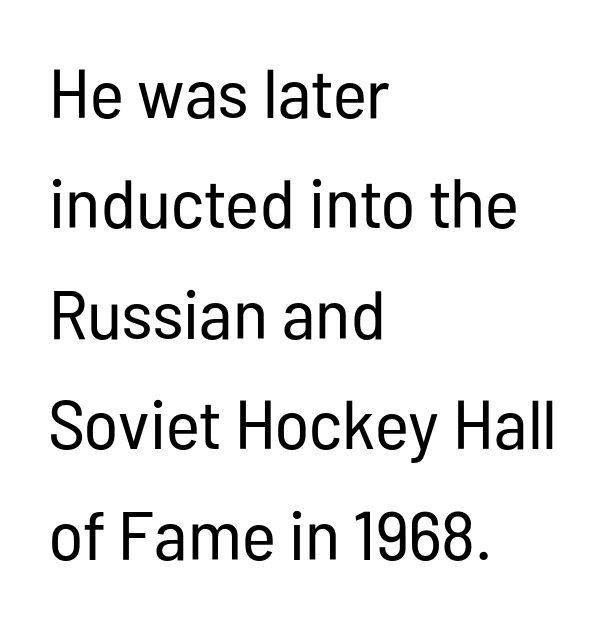
The passage shown is typeset with a sans-serif family. A classic flush-left, rag-right setting is used for this passage. A clean baseline with only descenders dipping below it. Short note: letters normally spaced. Is the stroke heavy? The answer is a plain regular-or-lighter. A normal amount of white space separates one row of letters from the next.
